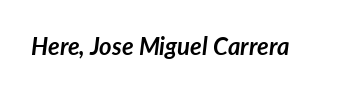
You'd pick this weight for a headline — it's a proper bold. Compared with typical body copy, the letter spacing here is the same. The space beneath each line is pristine and unruled. An italicized treatment has been applied to the whole sample.
